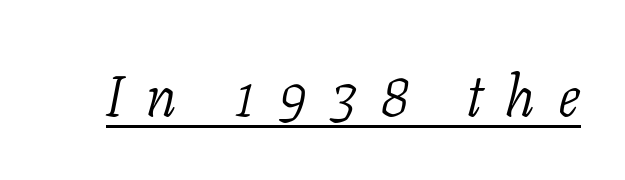
Q: Is the text bold? A: No.
Q: Is the text italic (slanted)? A: Yes, it leans right by about 11 degrees.
Q: Is the typeface a serif or a sans-serif typeface? A: Serif.
Q: Is the text underlined? A: Yes.
Q: Is the spacing between letters normal or unusually wide? A: Unusually wide.
Q: Width (condensed, normal, or wide)? A: Normal.
Q: Stroke contrast? A: Low.
Q: x-height? A: Medium.
Q: Monospaced? A: No.
